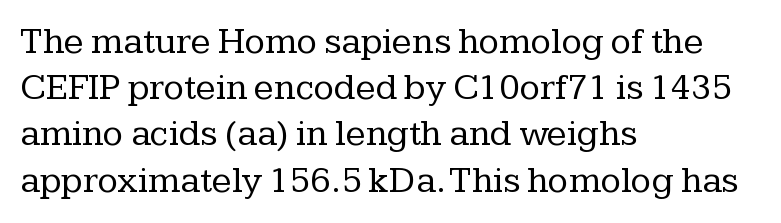
Each line starts at the same left margin while the right side varies. The weight would be labelled regular, book, light, or lighter still. Designer's note — italics off, roman on. These lines are composed in type with serifs.
